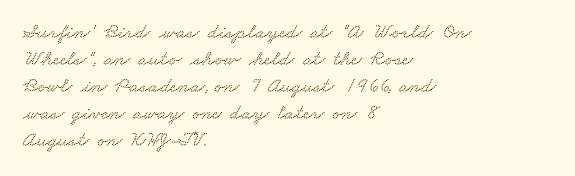
The image shows 21 px text type; set left-aligned, normal line spacing (1.28x), normal letter spacing, not underlined.
